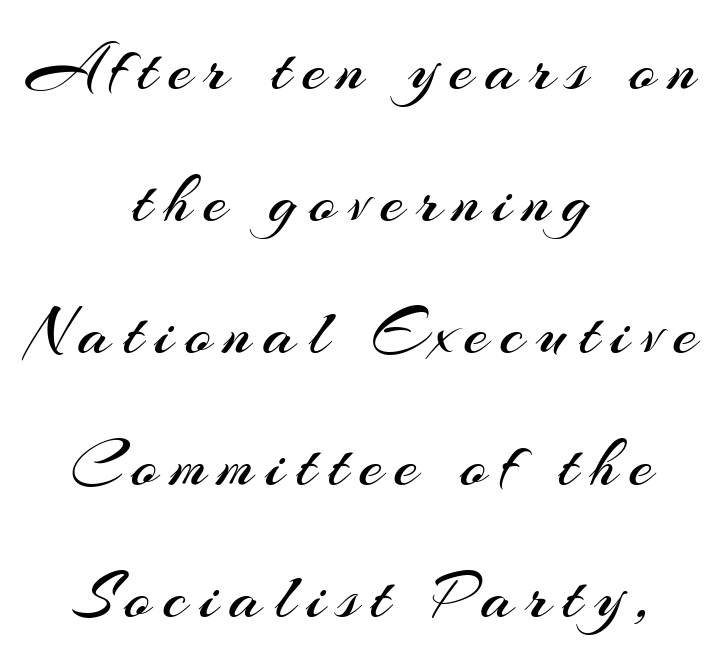
The image shows 68 px regular-weight sans-serif type; set centered, loose line spacing (1.94x), not underlined; medium stroke contrast and a small x-height.
